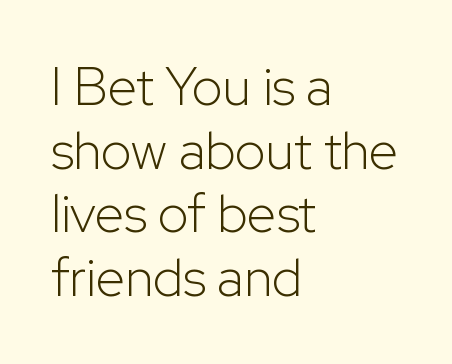
The horizontal fit of the characters is conventional and even. You could not count columns in this text — the font is proportionally spaced. Observe the absence of serifs on each vertical stroke in this sample. Think standard paragraph weight, or any step lighter than that. In terms of posture, this sample is upright. Leftover space on each line is placed entirely after the last word.
